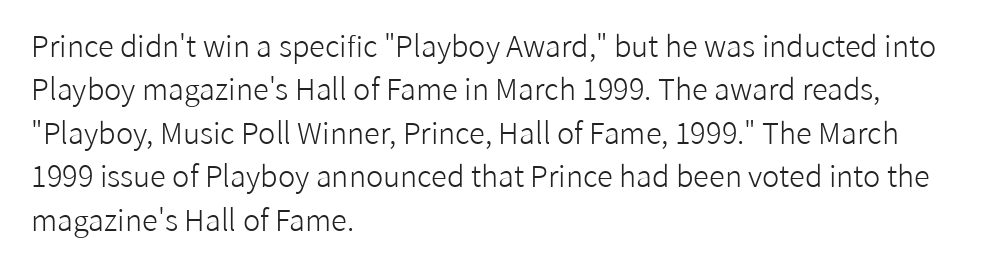
Q: Is the text bold? A: No.
Q: Is the text italic (slanted)? A: No, it is upright.
Q: Is the typeface a serif or a sans-serif typeface? A: Sans-serif.
Q: Is the text underlined? A: No.
Q: How is the paragraph aligned? A: Left-aligned.
Q: Is the spacing between letters normal or unusually wide? A: Normal.
Q: Is the spacing between lines tight, normal or loose? A: Normal.
Q: Width (condensed, normal, or wide)? A: Normal.
Q: Stroke contrast? A: Low.
Q: x-height? A: Medium.
Q: Monospaced? A: No.
